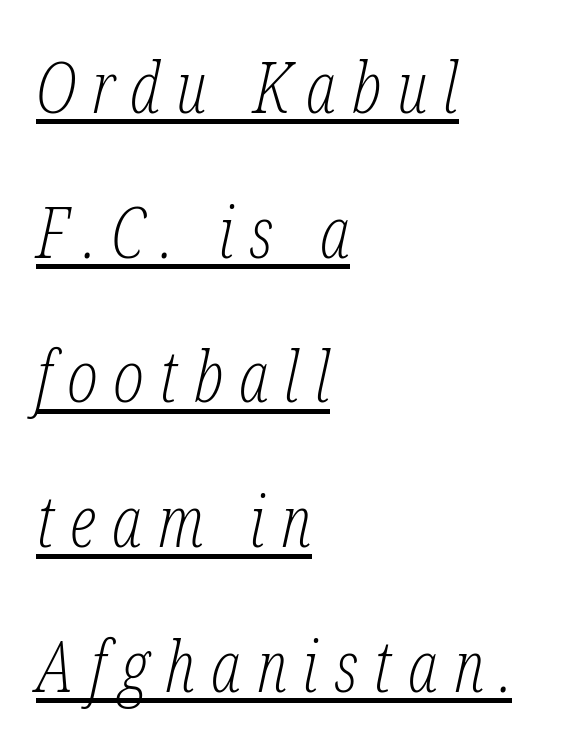
Is the stroke heavy? The answer is a plain regular-or-lighter. This sample uses a serif face. The rendering uses a large line-height, opening up the rows. Observe the wide spacing: letters keep a clear distance from each other. Each letter keeps its own natural width here, so spacing adapts to shape. Notice how a bar underscores the lettering throughout.
